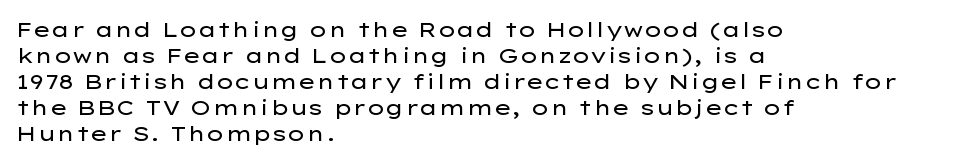
The image shows 21 px text type, upright; set left-aligned, line spacing 1.24x, normal letter spacing, not underlined.
